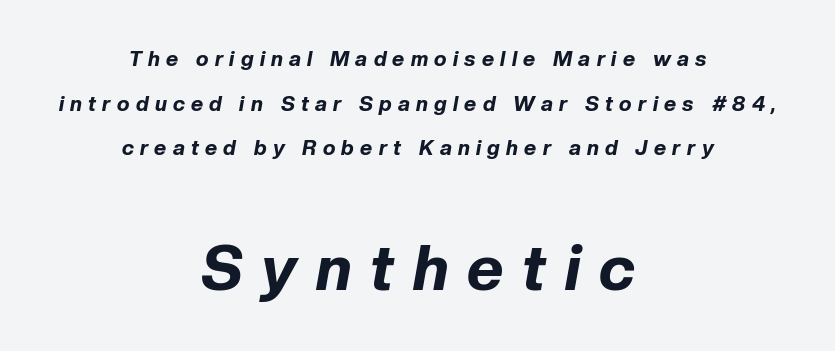
The image shows 63 px bold type, italic (leaning right); set centered, loose line spacing (2.12x), unusually wide letter spacing (+0.3 em), not underlined; the second (bottom) block is 3.0x larger; low stroke contrast and a medium x-height.
